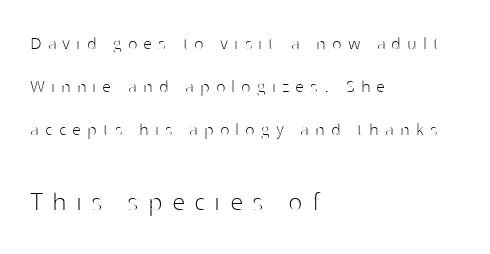
{"serif": "no", "italic": "no", "bold": "no", "weight": "thin", "width": "normal", "stroke_contrast": "high", "x_height": "medium", "monospaced": "no", "underline": "no", "align": "left", "line_spacing": "loose", "line_spacing_ratio": 2.14, "letter_spacing": "wide", "letter_spacing_em": 0.31, "larger_block": "second", "size_ratio": 1.5, "glyph_px": 30}
